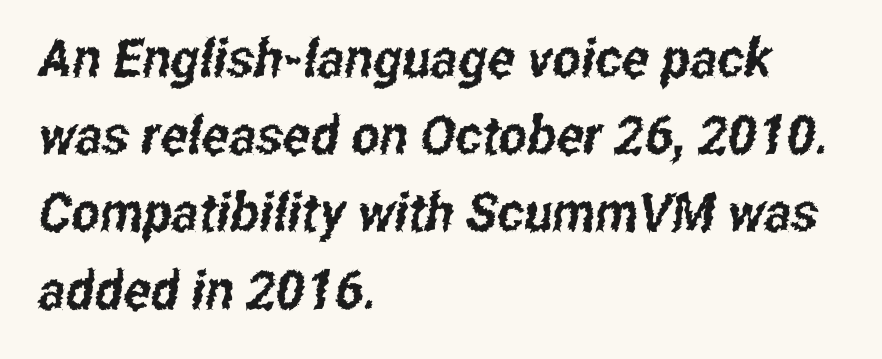
The image shows 54 px condensed sans-serif type; set left-aligned, normal line spacing (1.43x), normal letter spacing, not underlined; low stroke contrast and a medium x-height.
